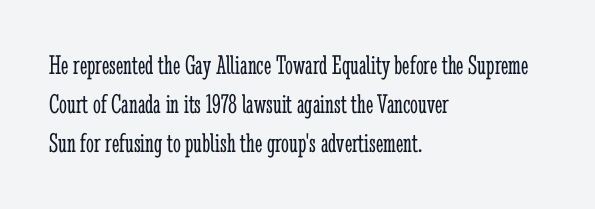
This is not heavy type; no bold has been used. Typographically, this falls in the serif category. Character widths vary here, with narrow letters taking less room than wide ones. Does the lettering tilt? It doesn't — this is upright. The rag falls on the right side of this text block. The vertical gap from one line to the next is medium.
